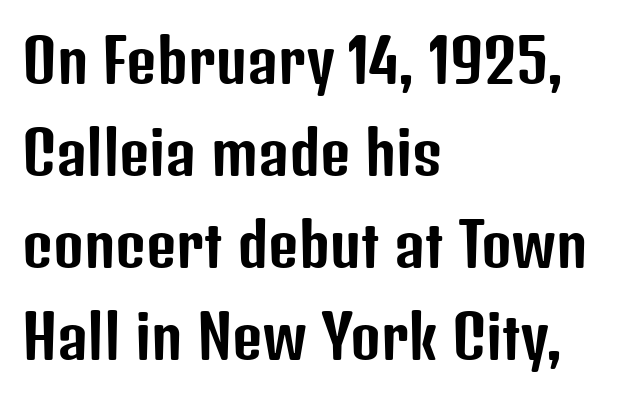
Posture: vertical. The line texture is even and compact thanks to regular tracking. Underline: absent. Each letter keeps its own natural width here, so spacing adapts to shape.
